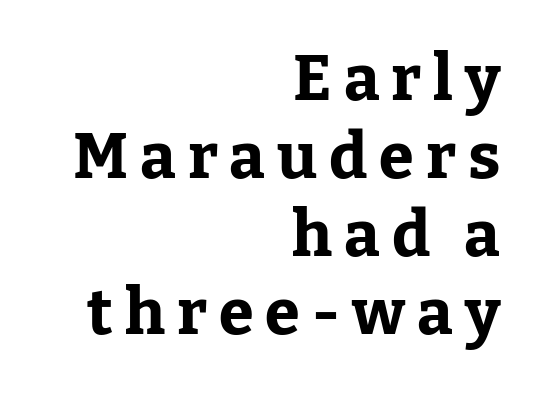
The image shows 63 px bold serif type, upright; set right-aligned, line spacing 1.24x, not underlined; low stroke contrast and a medium x-height.
